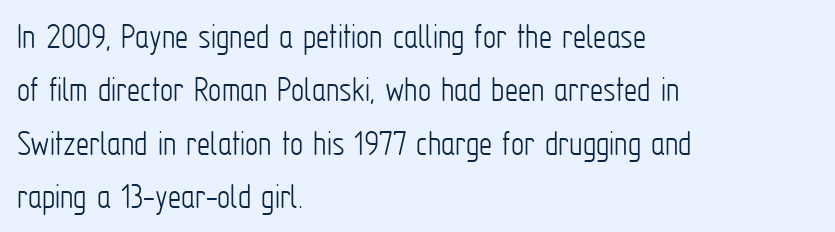
The image shows 37 px light, condensed sans-serif type, upright; set left-aligned, normal line spacing (1.44x), normal letter spacing, not underlined; low stroke contrast and a medium x-height.
